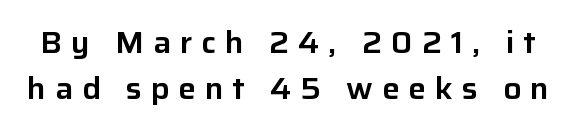
{"serif": "no", "italic": "no", "width": "normal", "stroke_contrast": "low", "x_height": "medium", "monospaced": "no", "underline": "no", "line_spacing": "normal", "line_spacing_ratio": 1.52, "letter_spacing": "wide", "letter_spacing_em": 0.29, "glyph_px": 30}
